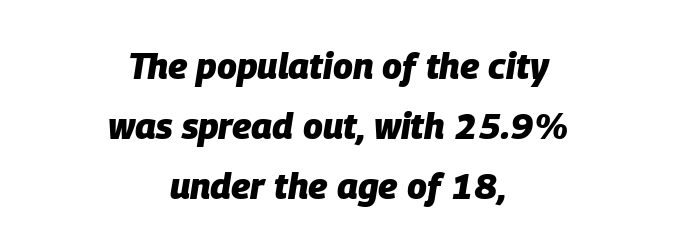
Q: Is the text bold? A: Yes.
Q: Is the text italic (slanted)? A: Yes, it leans right by about 9 degrees.
Q: Is the text underlined? A: No.
Q: How is the paragraph aligned? A: Centered.
Q: Is the spacing between letters normal or unusually wide? A: Normal.
Q: Is the spacing between lines tight, normal or loose? A: Normal.
Q: Width (condensed, normal, or wide)? A: Normal.
Q: Stroke contrast? A: Low.
Q: x-height? A: Large.
Q: Monospaced? A: No.
